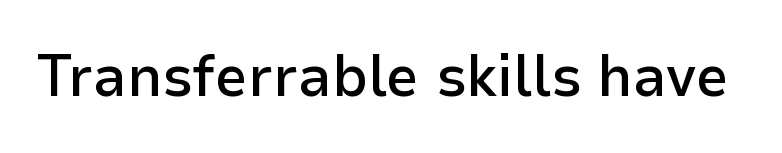
The image shows 59 px semibold sans-serif type, upright; set normal letter spacing, not underlined; low stroke contrast and a medium x-height.
